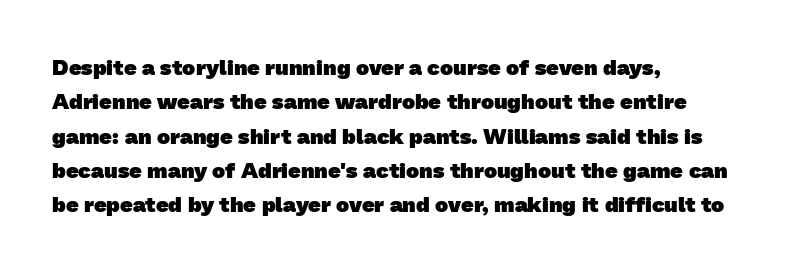
{"bold": "yes", "underline": "no", "align": "left", "line_spacing": "normal", "line_spacing_ratio": 1.56, "letter_spacing": "normal", "letter_spacing_em": 0.0, "glyph_px": 22}
